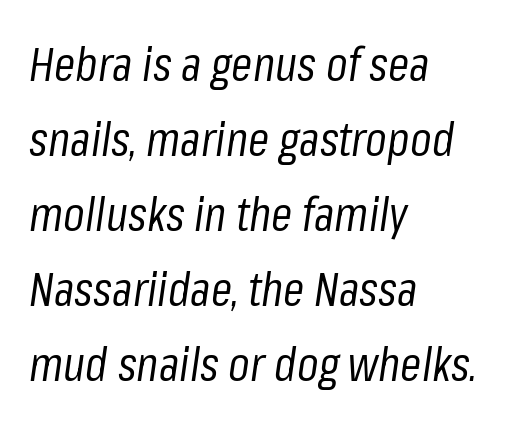
Q: Is the text bold? A: No.
Q: Is the text italic (slanted)? A: Yes, it leans right by about 8 degrees.
Q: Is the text underlined? A: No.
Q: How is the paragraph aligned? A: Left-aligned.
Q: Is the spacing between letters normal or unusually wide? A: Normal.
Q: Is the spacing between lines tight, normal or loose? A: Normal.
Q: Width (condensed, normal, or wide)? A: Condensed.
Q: Stroke contrast? A: Low.
Q: x-height? A: Medium.
Q: Monospaced? A: No.
